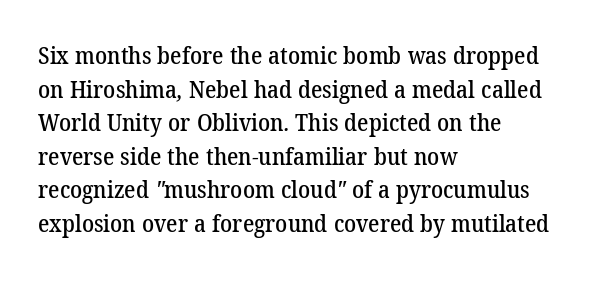
The image shows 24 px text type; set left-aligned, normal line spacing (1.4x), normal letter spacing, not underlined.
